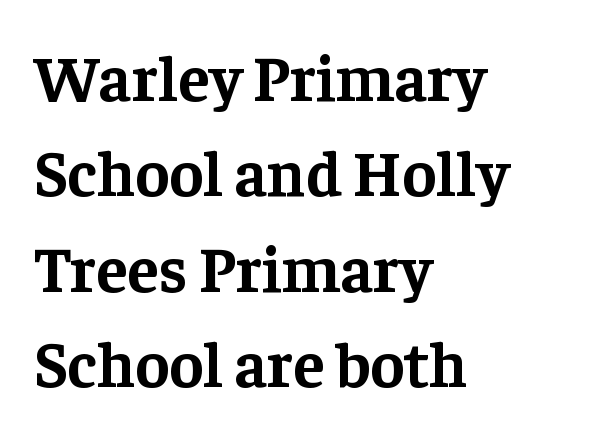
{"serif": "yes", "italic": "no", "bold": "yes", "weight": "bold", "width": "normal", "stroke_contrast": "low", "x_height": "medium", "monospaced": "no", "underline": "no", "align": "left", "line_spacing": "normal", "line_spacing_ratio": 1.49, "letter_spacing": "normal", "letter_spacing_em": 0.0, "glyph_px": 64}
